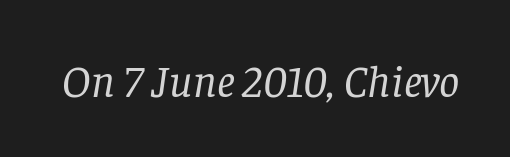
Q: Is the text bold? A: No.
Q: Is the text italic (slanted)? A: Yes, it leans right by about 8 degrees.
Q: Is the typeface a serif or a sans-serif typeface? A: Serif.
Q: Is the text underlined? A: No.
Q: Is the spacing between letters normal or unusually wide? A: Normal.
Q: Width (condensed, normal, or wide)? A: Normal.
Q: Stroke contrast? A: Low.
Q: x-height? A: Large.
Q: Monospaced? A: No.
